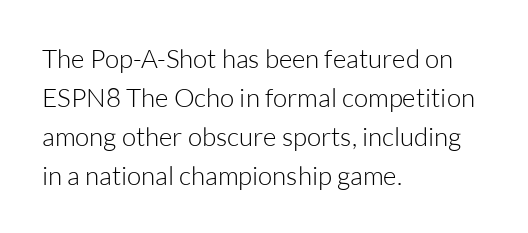
Each new line begins a customary step beneath the previous one. Students, note that the glyphs here touch the page at normal intervals. Letters rest on an invisible, unmarked baseline. Posture: upright roman.
